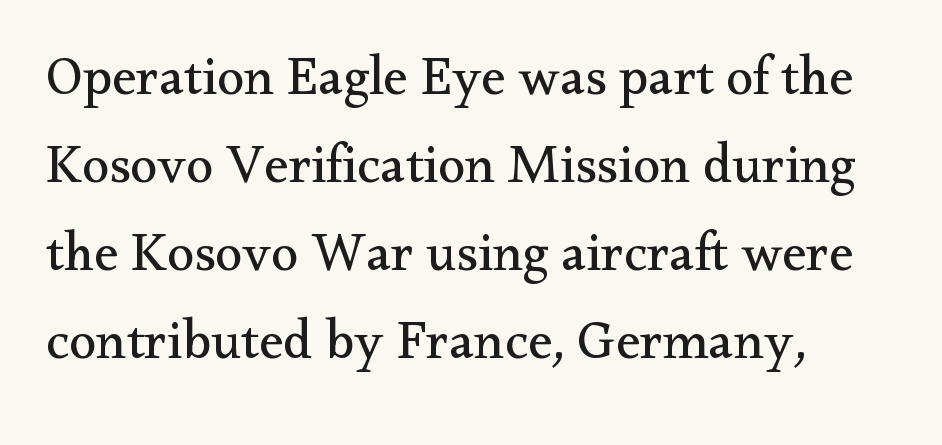
Q: Is the text bold? A: No.
Q: Is the text italic (slanted)? A: No, it is upright.
Q: Is the typeface a serif or a sans-serif typeface? A: Serif.
Q: Is the text underlined? A: No.
Q: How is the paragraph aligned? A: Left-aligned.
Q: Is the spacing between letters normal or unusually wide? A: Normal.
Q: Is the spacing between lines tight, normal or loose? A: Normal.
Q: Width (condensed, normal, or wide)? A: Normal.
Q: Stroke contrast? A: Medium.
Q: x-height? A: Small.
Q: Monospaced? A: No.
